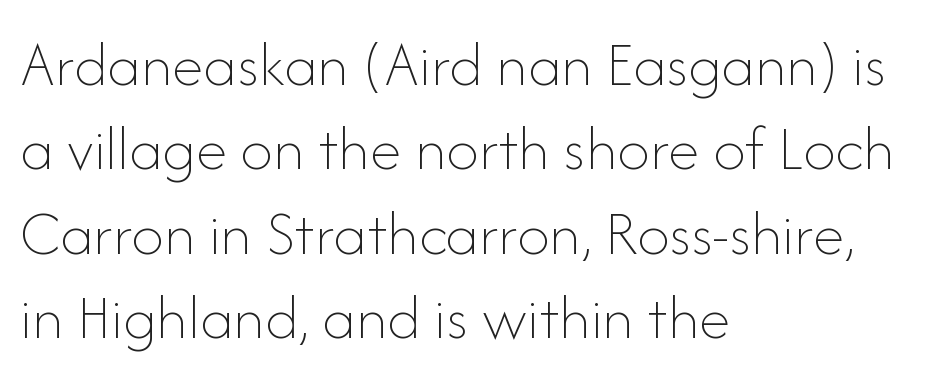
The image shows 65 px thin type, upright; set left-aligned, normal line spacing (1.3x), normal letter spacing, not underlined; low stroke contrast and a small x-height.
